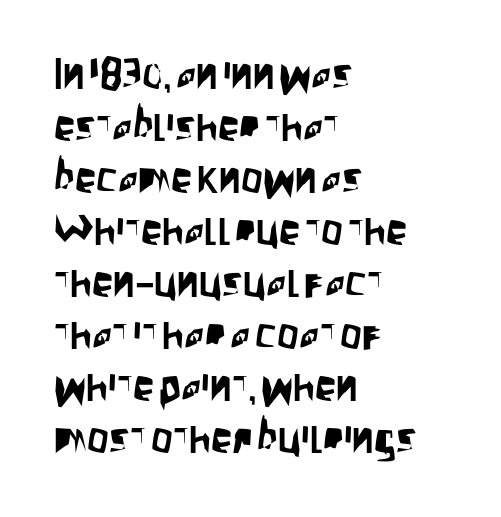
Every stem runs plumb, perpendicular to the baseline. Notice how the passage keeps a crisp vertical edge on the left only. The passage shown is typeset with a sans-serif family. Any mark beneath the type? The region is blank.
